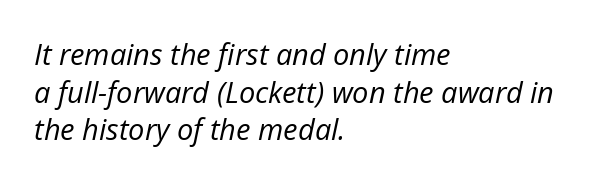
Between one letter and the next there's only the usual sliver of space. Type without underlining. The passage shown is typed in a proportional face where columns would drift. Horizontally, the lines are justified to the leading edge only.
